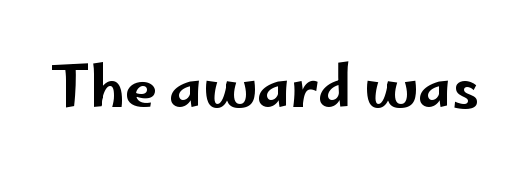
{"serif": "no", "italic": "no", "width": "wide", "stroke_contrast": "low", "x_height": "small", "monospaced": "no", "underline": "no", "letter_spacing": "normal", "letter_spacing_em": 0.0, "glyph_px": 56}
